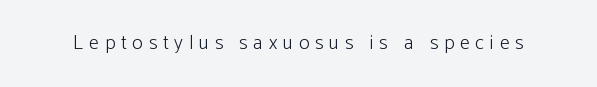
The image shows 20 px text type, upright; set unusually wide letter spacing (+0.29 em), not underlined.
